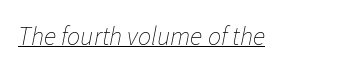
Does a line run under the words? Yes, clearly. Think standard paragraph weight, or any step lighter than that. The tracking reads as untouched default to a designer's eye. Looking at the ascenders, they clearly lean.
